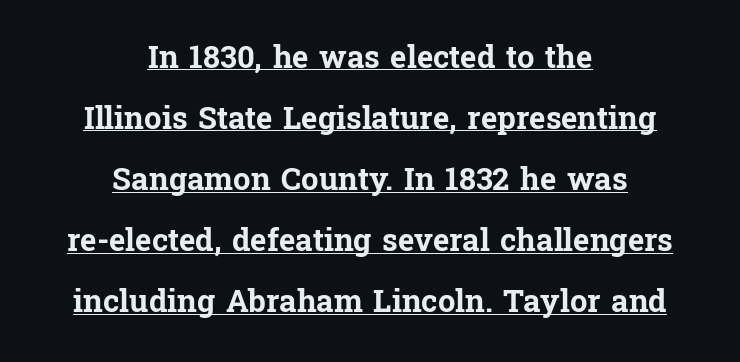
The image shows 31 px bold serif type, upright; set centered, loose line spacing (1.97x), normal letter spacing, underlined; low stroke contrast and a medium x-height.
